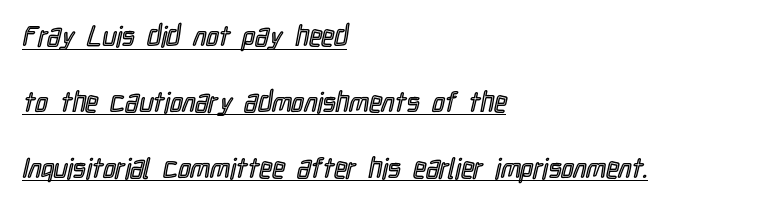
The lines are quadded left. Horizontal bands of white between lines are thick stripes. Every word sits above its own underline. Spacing verdict: proportional, widths tailored to each character. Honestly, the letter spacing is just normal — you wouldn't notice it.
